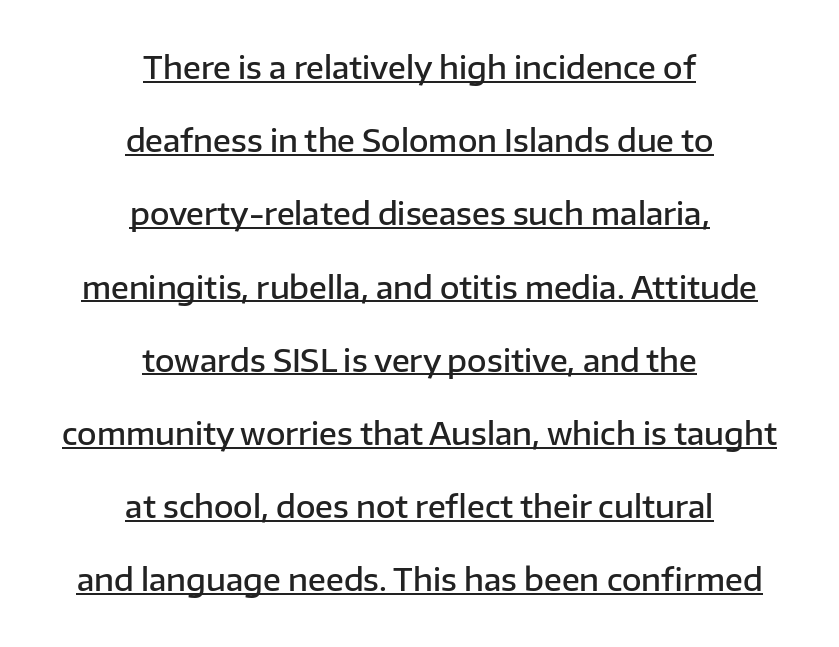
Q: Is the text bold? A: Semi-bold.
Q: Is the text italic (slanted)? A: No, it is upright.
Q: Is the typeface a serif or a sans-serif typeface? A: Sans-serif.
Q: Is the text underlined? A: Yes.
Q: How is the paragraph aligned? A: Centered.
Q: Is the spacing between letters normal or unusually wide? A: Normal.
Q: Is the spacing between lines tight, normal or loose? A: Loose.
Q: Width (condensed, normal, or wide)? A: Normal.
Q: Stroke contrast? A: Low.
Q: x-height? A: Medium.
Q: Monospaced? A: No.
